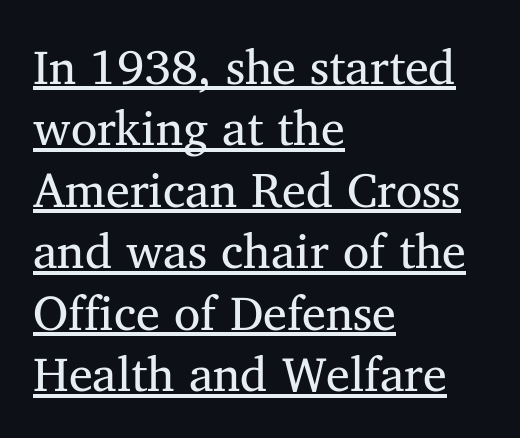
The image shows 48 px regular-weight serif type, upright; set left-aligned, normal line spacing (1.28x), normal letter spacing, underlined; medium stroke contrast and a medium x-height.
